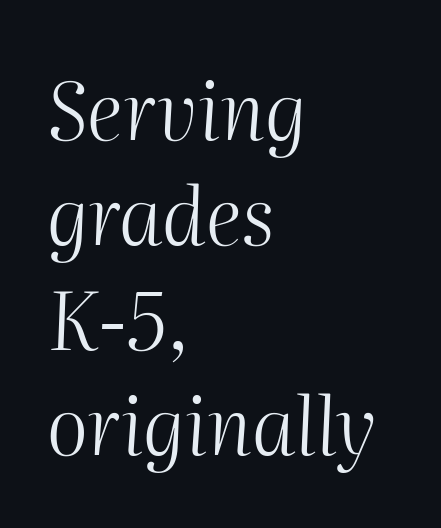
The image shows 79 px light type, italic (leaning right); set left-aligned, normal line spacing (1.33x), normal letter spacing, not underlined; medium stroke contrast and a medium x-height.
